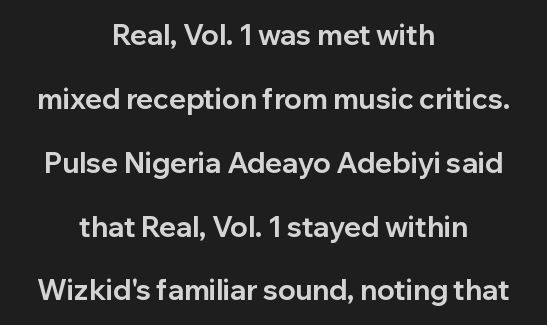
Q: Is the text bold? A: Yes.
Q: Is the text italic (slanted)? A: No, it is upright.
Q: Is the typeface a serif or a sans-serif typeface? A: Sans-serif.
Q: Is the text underlined? A: No.
Q: How is the paragraph aligned? A: Centered.
Q: Is the spacing between letters normal or unusually wide? A: Normal.
Q: Is the spacing between lines tight, normal or loose? A: Loose.
Q: Width (condensed, normal, or wide)? A: Normal.
Q: Stroke contrast? A: Low.
Q: x-height? A: Medium.
Q: Monospaced? A: No.
